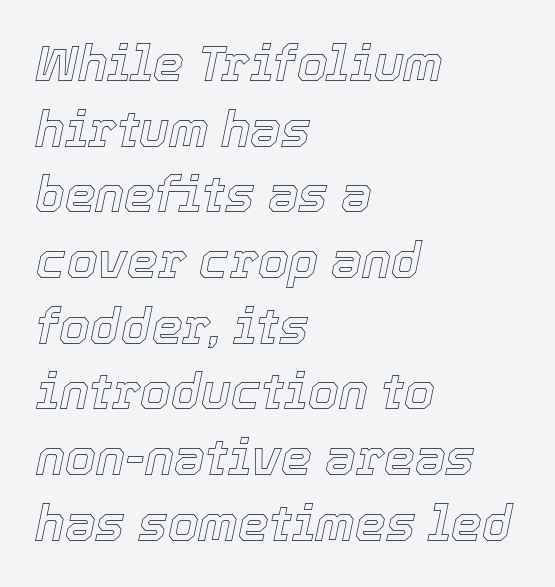
Rule under the text: the space is simply empty. How would I describe the line gaps? Plain and ordinary. Here the designer chose a conventional face with non-uniform glyph widths. Casual observation: everything's shoved over to the left.
